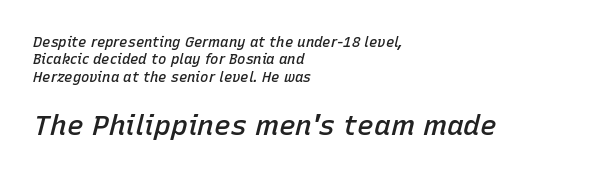
The image shows 28 px semibold type, italic (leaning right); set left-aligned, normal line spacing (1.25x), normal letter spacing, not underlined; the second (bottom) block is 2.0x larger; low stroke contrast and a medium x-height.
